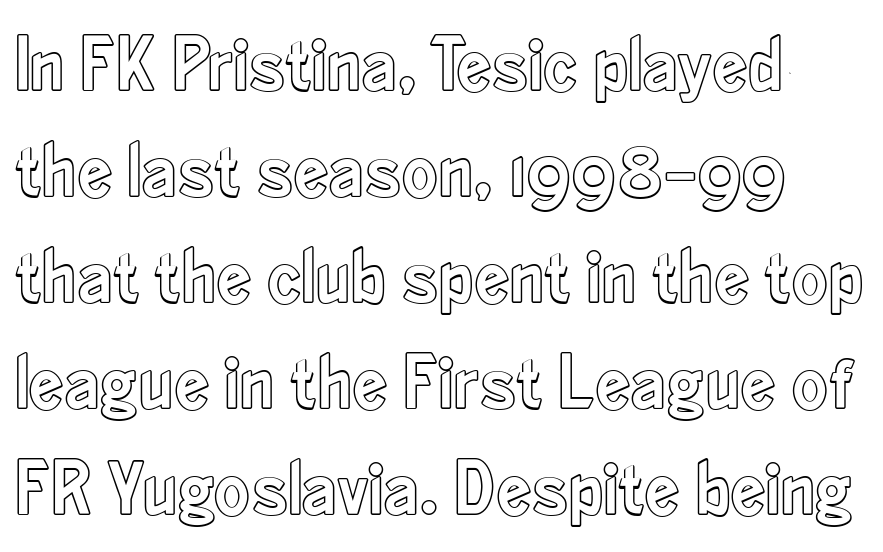
Q: Is the text italic (slanted)? A: No, it is upright.
Q: Is the text underlined? A: No.
Q: Is the spacing between letters normal or unusually wide? A: Normal.
Q: Is the spacing between lines tight, normal or loose? A: Normal.
Q: Width (condensed, normal, or wide)? A: Condensed.
Q: x-height? A: Small.
Q: Monospaced? A: No.
